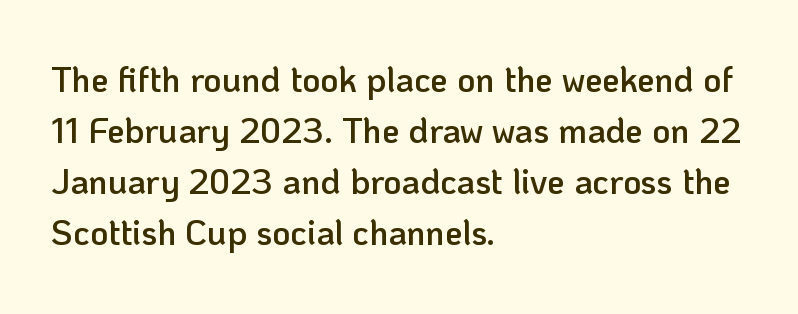
{"serif": "no", "italic": "no", "bold": "semi", "weight": "semibold", "width": "normal", "stroke_contrast": "low", "x_height": "medium", "monospaced": "no", "underline": "no", "align": "left", "line_spacing": "normal", "line_spacing_ratio": 1.46, "letter_spacing": "normal", "letter_spacing_em": 0.0, "glyph_px": 35}
